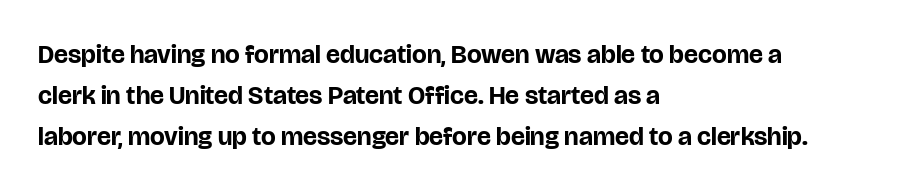
{"italic": "no", "bold": "yes", "underline": "no", "align": "left", "line_spacing": "normal", "line_spacing_ratio": 1.58, "letter_spacing": "normal", "letter_spacing_em": 0.0, "glyph_px": 26}
